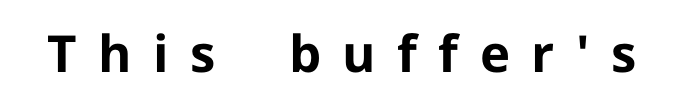
{"serif": "no", "italic": "no", "bold": "yes", "weight": "bold", "width": "normal", "stroke_contrast": "low", "x_height": "medium", "monospaced": "no", "underline": "no", "letter_spacing": "wide", "letter_spacing_em": 0.42, "glyph_px": 51}
